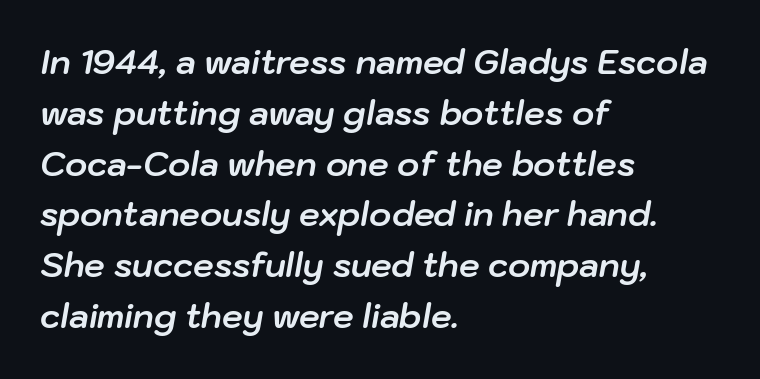
{"italic": "yes", "lean": "right", "slant_degrees": 10, "bold": "yes", "weight": "bold", "width": "normal", "stroke_contrast": "low", "x_height": "medium", "monospaced": "no", "underline": "no", "align": "left", "line_spacing": "normal", "line_spacing_ratio": 1.54, "letter_spacing": "normal", "letter_spacing_em": 0.0, "glyph_px": 33}
